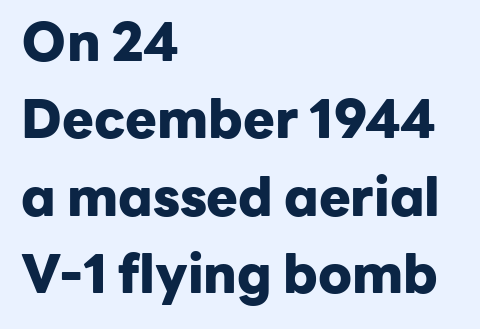
The image shows 53 px heavy sans-serif type, upright; set left-aligned, normal line spacing (1.46x), normal letter spacing, not underlined; low stroke contrast and a medium x-height.
